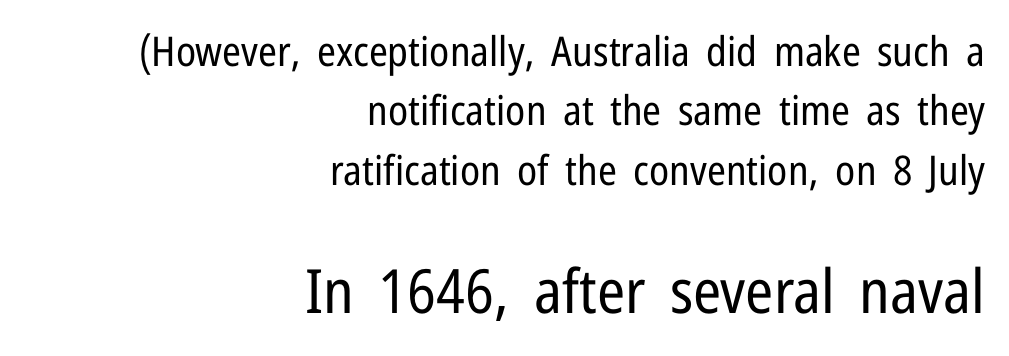
Q: Is the text bold? A: No.
Q: Is the text italic (slanted)? A: No, it is upright.
Q: Is the typeface a serif or a sans-serif typeface? A: Sans-serif.
Q: Is the text underlined? A: No.
Q: How is the paragraph aligned? A: Right-aligned.
Q: Is the spacing between letters normal or unusually wide? A: Normal.
Q: Is the spacing between lines tight, normal or loose? A: Normal.
Q: Which block of text is set in a larger size, the first (top) or the second (bottom)? A: The second (bottom) one.
Q: Width (condensed, normal, or wide)? A: Condensed.
Q: Stroke contrast? A: Low.
Q: x-height? A: Medium.
Q: Monospaced? A: No.
